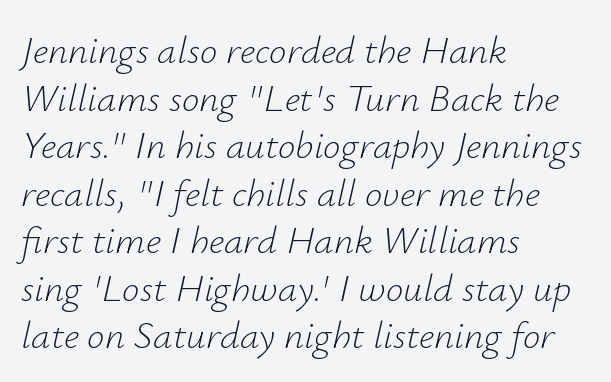
The image shows 39 px light type, italic (leaning right); set left-aligned, line spacing 1.22x, normal letter spacing, not underlined; low stroke contrast and a small x-height.
